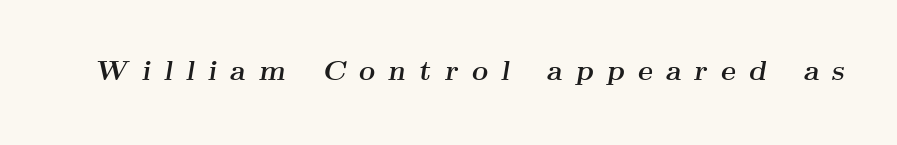
{"serif": "yes", "italic": "yes", "lean": "right", "slant_degrees": 9, "bold": "yes", "weight": "semibold", "width": "wide", "stroke_contrast": "medium", "x_height": "small", "monospaced": "no", "underline": "no", "letter_spacing": "wide", "letter_spacing_em": 0.47, "glyph_px": 28}
